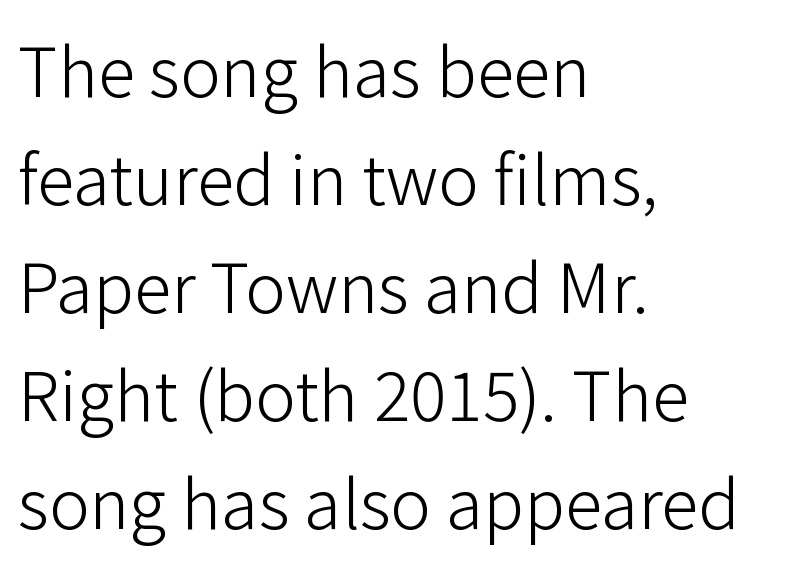
Q: Is the text bold? A: No.
Q: Is the text italic (slanted)? A: No, it is upright.
Q: Is the typeface a serif or a sans-serif typeface? A: Sans-serif.
Q: Is the text underlined? A: No.
Q: How is the paragraph aligned? A: Left-aligned.
Q: Is the spacing between letters normal or unusually wide? A: Normal.
Q: Is the spacing between lines tight, normal or loose? A: Normal.
Q: Width (condensed, normal, or wide)? A: Normal.
Q: Stroke contrast? A: Low.
Q: x-height? A: Medium.
Q: Monospaced? A: No.
